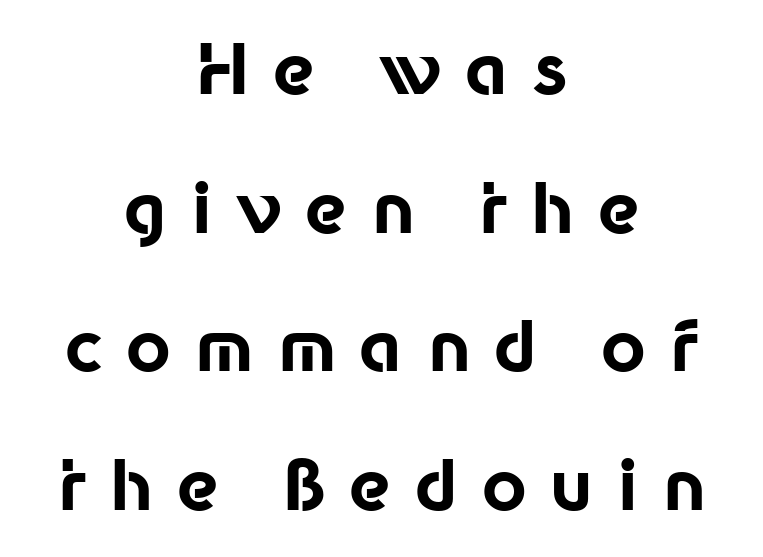
Between one letter and the next there's a generous, obvious gap. The space between consecutive lines is lavish. The letters carry no serifs — their stems end cleanly without finishing strokes. This sample uses an upright cut, with every glyph sitting square on the baseline. Caption: multi-line text, centered on the measure.
